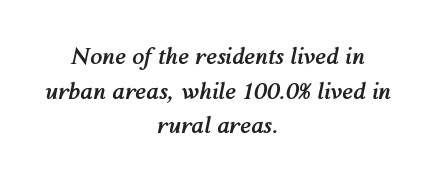
{"italic": "yes", "lean": "right", "slant_degrees": 12, "bold": "yes", "underline": "no", "align": "center", "line_spacing": "normal", "line_spacing_ratio": 1.57, "letter_spacing": "normal", "letter_spacing_em": 0.0, "glyph_px": 22}
